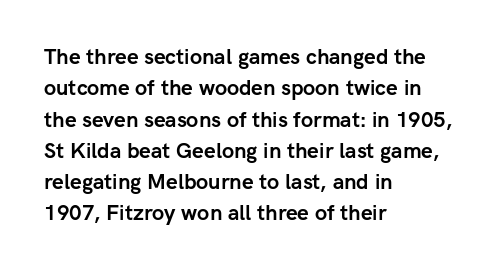
The passage shown is emphatically bold. The specimen reads as upright at a glance. Alignment: flush left. What stands out about the letter spacing? Nothing — it is the standard amount. The block of text has a typical density, with ordinary space between rows. The words here are not underlined.
